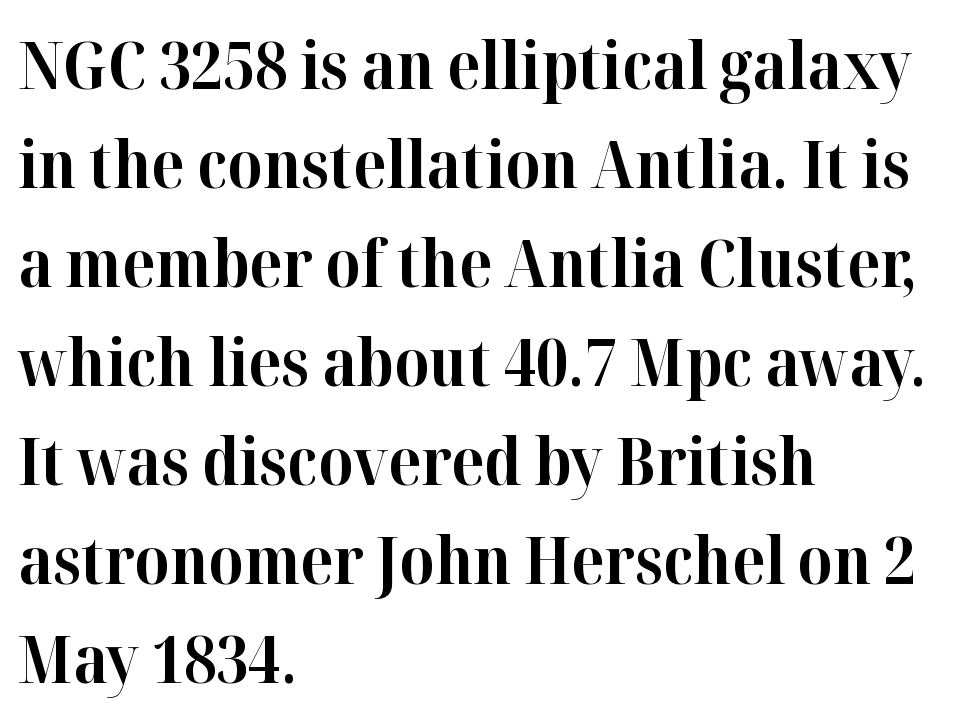
Look at the bottom of the vertical strokes: they flare into serifs here. Strokes here are thick enough to call this a true bold. If you drew a line through each stem, it would be perfectly vertical. The area under the type is left untouched. This rendering leaves character spacing at its baseline value. Compared with typical paragraphs, the rows here are spaced about the same.
